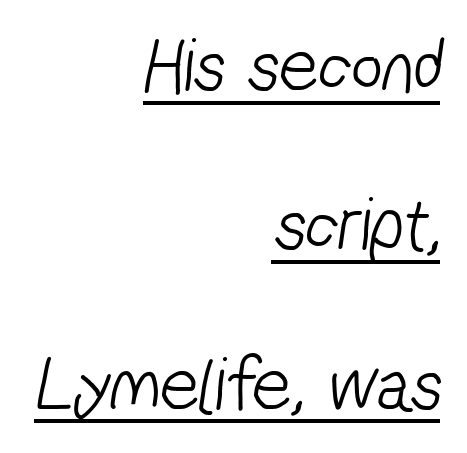
Spacing verdict: proportional, widths tailored to each character. Vertical spacing — loose. No extra tracking has been applied to these lines. Has an underline been added? It has. Horizontal alignment here is rightward, an uncommon choice for prose.
